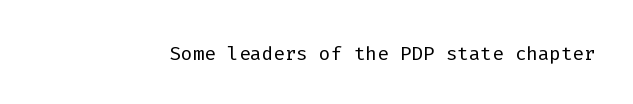
The image shows 27 px text type, upright; set normal letter spacing, not underlined.
